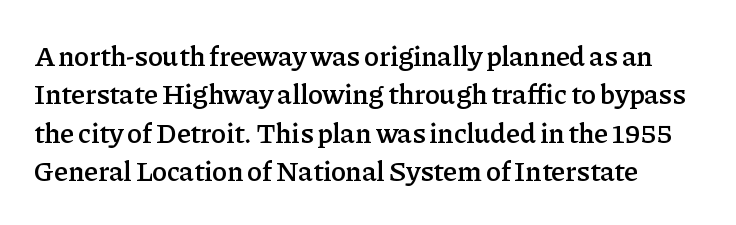
The image shows 28 px semibold serif type, upright; set normal line spacing (1.37x), normal letter spacing, not underlined; low stroke contrast and a medium x-height.
